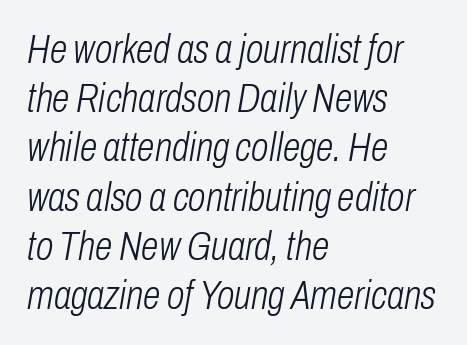
Plain, unruled lines of type. Do the characters align in a grid? No, the font is proportional. A quiet, ordinary-to-light weight characterises the typeface. Tall strokes in this sample are angled rather than plumb. Short note: letters normally spaced. Each line starts at the same left margin while the right side varies.
